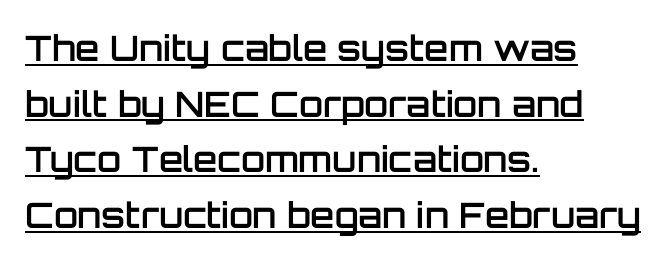
Q: Is the text bold? A: Semi-bold.
Q: Is the text italic (slanted)? A: No, it is upright.
Q: Is the typeface a serif or a sans-serif typeface? A: Sans-serif.
Q: Is the text underlined? A: Yes.
Q: How is the paragraph aligned? A: Left-aligned.
Q: Is the spacing between letters normal or unusually wide? A: Normal.
Q: Is the spacing between lines tight, normal or loose? A: Normal.
Q: Width (condensed, normal, or wide)? A: Normal.
Q: Stroke contrast? A: Low.
Q: x-height? A: Large.
Q: Monospaced? A: No.
